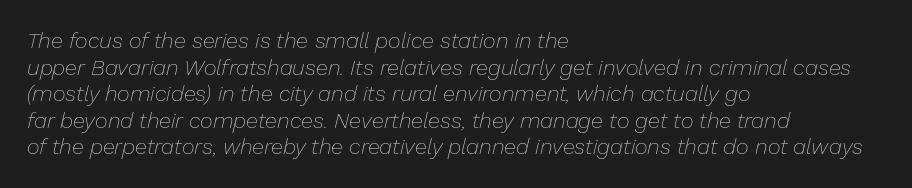
{"italic": "yes", "lean": "right", "slant_degrees": 13, "bold": "no", "underline": "no", "align": "left", "line_spacing_ratio": 1.21, "letter_spacing": "normal", "letter_spacing_em": 0.0, "glyph_px": 22}
